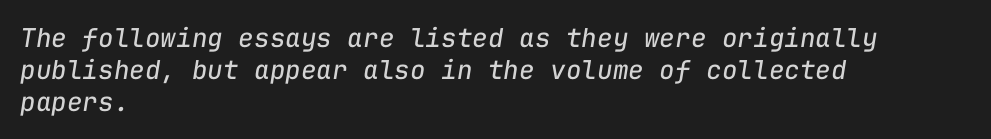
{"italic": "yes", "lean": "right", "slant_degrees": 9, "bold": "no", "underline": "no", "align": "left", "line_spacing_ratio": 1.23, "letter_spacing": "normal", "letter_spacing_em": 0.0, "glyph_px": 26}
